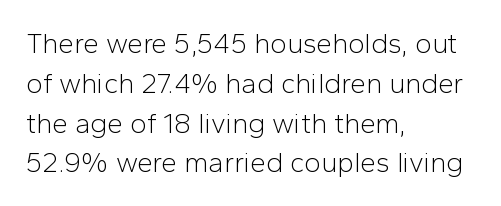
Q: Is the text bold? A: No.
Q: Is the text italic (slanted)? A: No, it is upright.
Q: Is the typeface a serif or a sans-serif typeface? A: Sans-serif.
Q: Is the text underlined? A: No.
Q: How is the paragraph aligned? A: Left-aligned.
Q: Is the spacing between letters normal or unusually wide? A: Normal.
Q: Is the spacing between lines tight, normal or loose? A: Normal.
Q: Width (condensed, normal, or wide)? A: Normal.
Q: Stroke contrast? A: Low.
Q: x-height? A: Medium.
Q: Monospaced? A: No.
